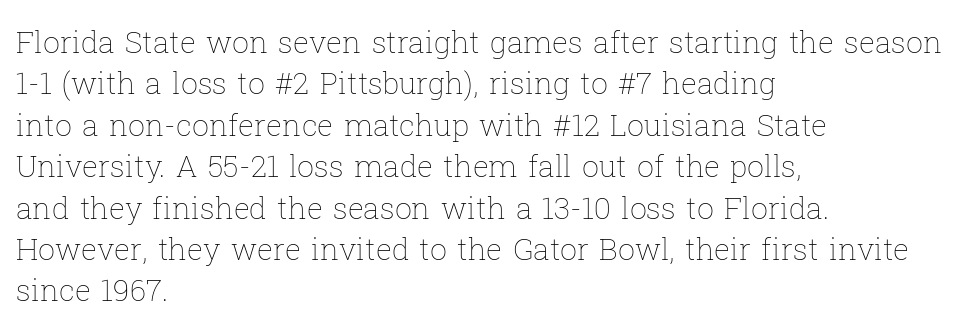
{"italic": "no", "bold": "no", "weight": "thin", "width": "normal", "stroke_contrast": "low", "x_height": "medium", "monospaced": "no", "underline": "no", "align": "left", "line_spacing": "normal", "line_spacing_ratio": 1.38, "letter_spacing": "normal", "letter_spacing_em": 0.0, "glyph_px": 30}
